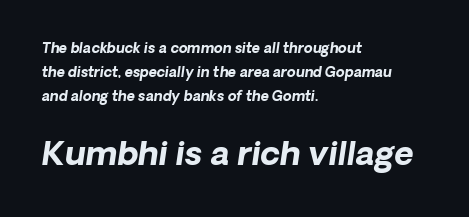
Honestly, there is no underline to notice here at all. The typesetting leans heavy: a genuine bold. Font category for this specimen: sans-serif. Character widths vary here, with narrow letters taking less room than wide ones.
